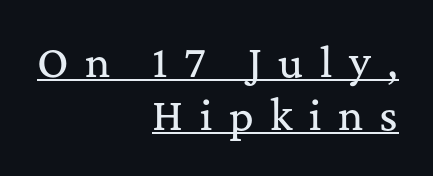
Think of a printed novel: that variable character pitch is what you see here. The passage shown has open, widely tracked lettering throughout. Compared with undecorated copy, this sample adds a rule below the words. The paragraph shown leans on its right margin.
